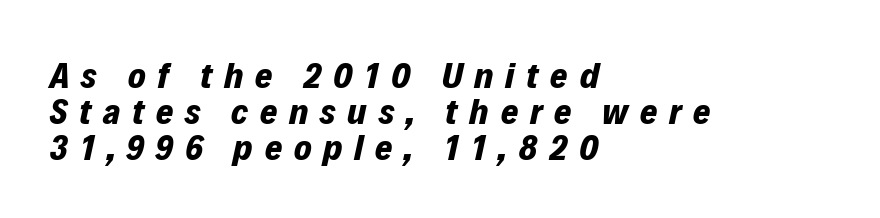
This is heavy type, rendered in bold. The text block is weighted toward the left margin, trailing off unevenly rightward. Characters are canted at an angle relative to the baseline's perpendicular. The lines are packed closely together with very little leading. Think of a printed novel: that variable character pitch is what you see here.
